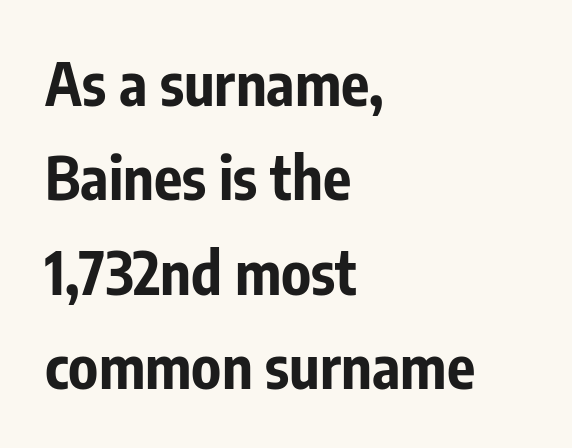
The image shows 59 px bold, condensed sans-serif type, upright; set left-aligned, normal line spacing (1.6x), normal letter spacing, not underlined; low stroke contrast and a medium x-height.
